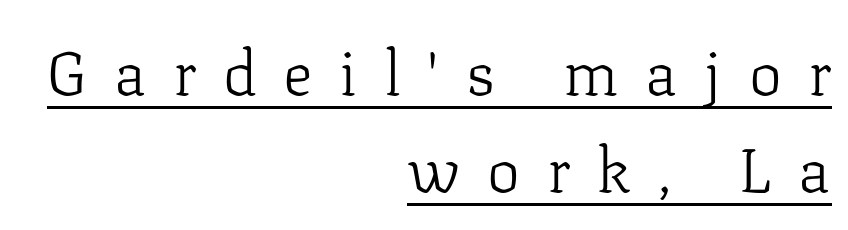
{"serif": "yes", "italic": "no", "bold": "no", "weight": "light", "width": "normal", "stroke_contrast": "low", "x_height": "medium", "monospaced": "no", "underline": "yes", "align": "right", "line_spacing": "normal", "line_spacing_ratio": 1.57, "letter_spacing": "wide", "letter_spacing_em": 0.43, "glyph_px": 62}
